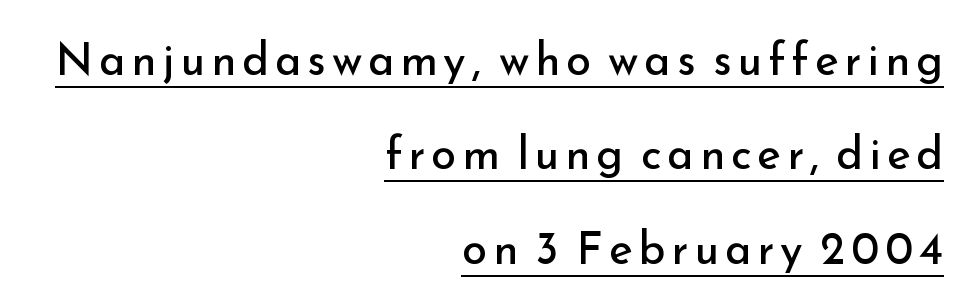
{"serif": "no", "italic": "no", "bold": "no", "weight": "regular", "width": "normal", "stroke_contrast": "low", "x_height": "small", "monospaced": "no", "underline": "yes", "align": "right", "line_spacing": "loose", "line_spacing_ratio": 2.1, "glyph_px": 45}
